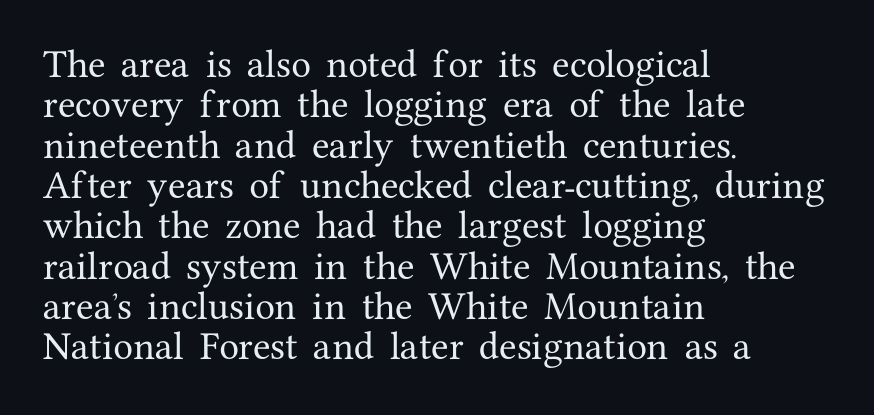
The rows are spaced the way most documents space them. Spacing verdict: proportional, widths tailored to each character. The paragraph has a hard left edge and a soft right edge. A serif font was chosen for this passage. Notice how the stems are strictly vertical — no italics here. The specimen omits any rule beneath the text block's lines.
